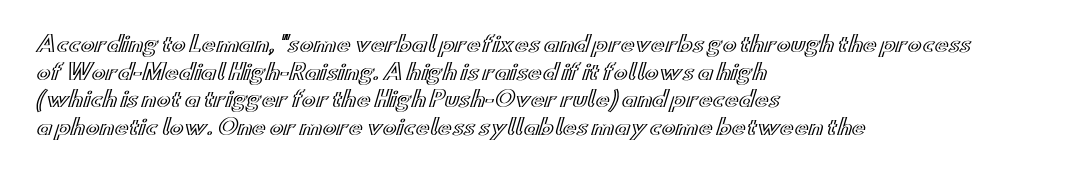
The image shows 21 px text type; set left-aligned, normal line spacing (1.32x), normal letter spacing, not underlined.
